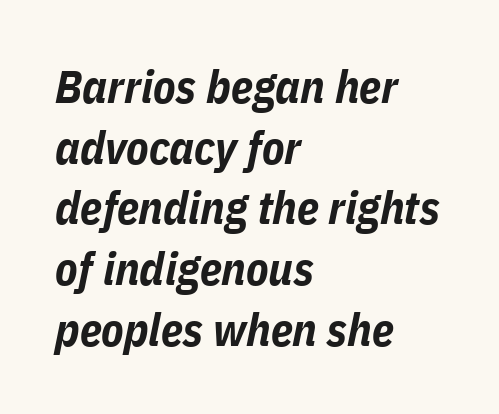
The string is rendered with underlining switched off. Slant detected: the letters are inclined. You'd pick this weight for a headline — it's a proper bold. Horizontal bands of white between lines are of average thickness. Think of a printed novel: that variable character pitch is what you see here. One-word summary of the alignment: left.
